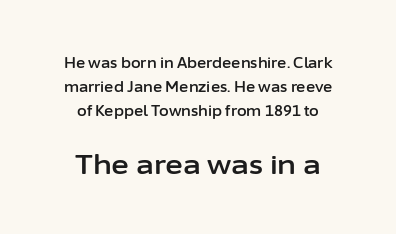
Q: Is the text italic (slanted)? A: No, it is upright.
Q: Is the text underlined? A: No.
Q: Is the spacing between letters normal or unusually wide? A: Normal.
Q: Which block of text is set in a larger size, the first (top) or the second (bottom)? A: The second (bottom) one.
